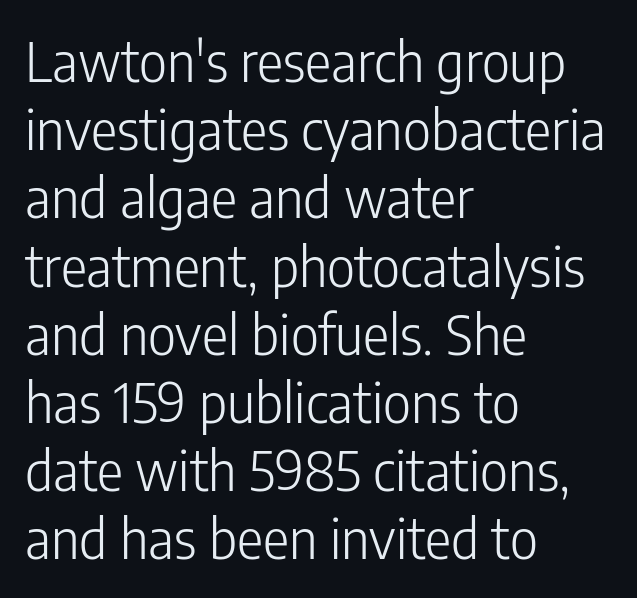
{"serif": "no", "italic": "no", "bold": "no", "weight": "light", "width": "condensed", "stroke_contrast": "low", "x_height": "medium", "monospaced": "no", "underline": "no", "align": "left", "line_spacing_ratio": 1.24, "letter_spacing": "normal", "letter_spacing_em": 0.0, "glyph_px": 55}
